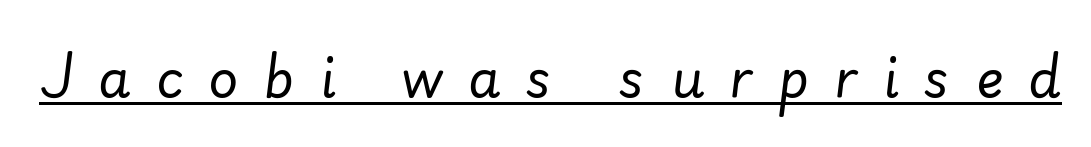
{"italic": "yes", "lean": "right", "slant_degrees": 7, "bold": "no", "weight": "regular", "width": "normal", "stroke_contrast": "low", "x_height": "small", "monospaced": "no", "underline": "yes", "letter_spacing": "wide", "letter_spacing_em": 0.48, "glyph_px": 52}
